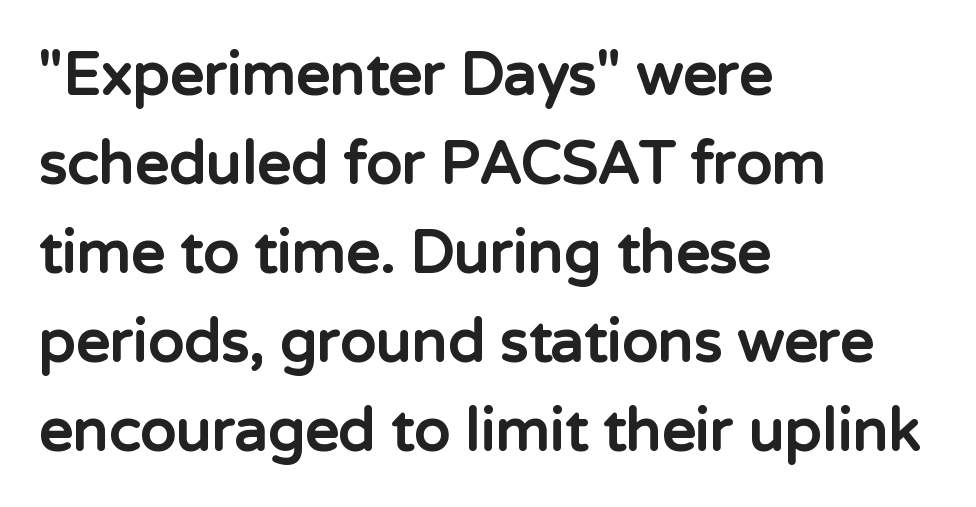
The gap between lines stays unmarked. The characters look thick and weighty, a clear bold. Every character sits straight up, as roman type does. The letters carry no serifs — their stems end cleanly without finishing strokes. These lines are rendered in a variable-pitch font. Does the leading feel generous? No, just average.
